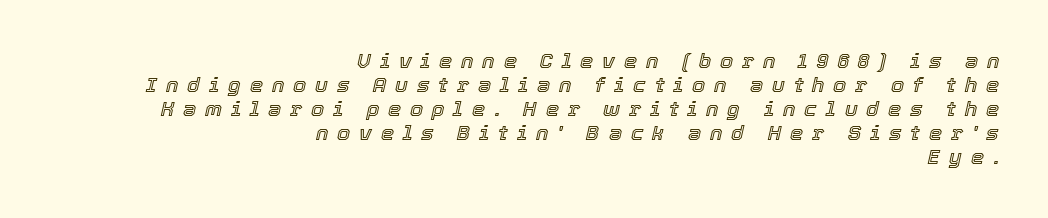
Q: Is the text italic (slanted)? A: Yes, it leans right by about 12 degrees.
Q: Is the text underlined? A: No.
Q: How is the paragraph aligned? A: Right-aligned.
Q: Is the spacing between letters normal or unusually wide? A: Unusually wide.
Q: Is the spacing between lines tight, normal or loose? A: Tight.
